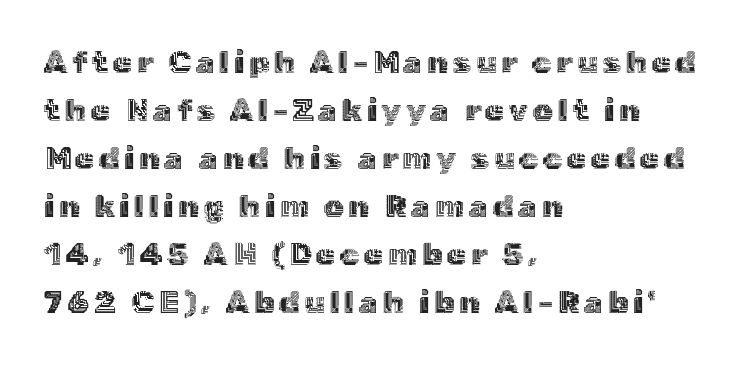
Q: Is the text italic (slanted)? A: No, it is upright.
Q: Is the text underlined? A: No.
Q: How is the paragraph aligned? A: Left-aligned.
Q: Is the spacing between lines tight, normal or loose? A: Normal.
Q: Width (condensed, normal, or wide)? A: Normal.
Q: x-height? A: Medium.
Q: Monospaced? A: No.
